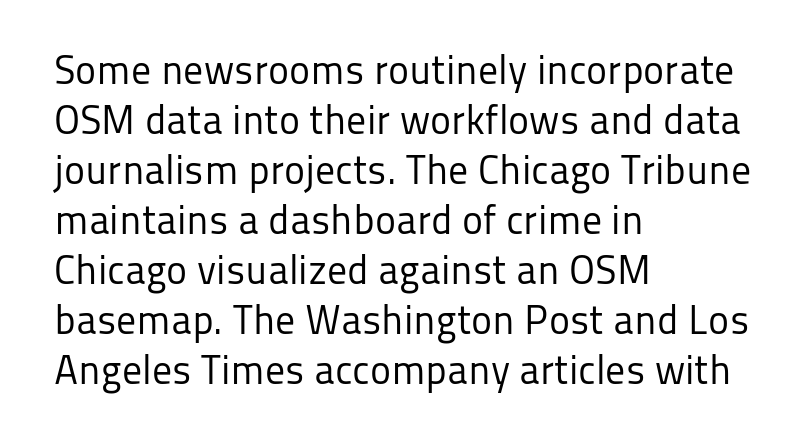
A classic flush-left, rag-right setting is used for this passage. The type is set solid horizontally, with unmodified tracking. If you drew a line through each stem, it would be perfectly vertical. This sample has the flowing, uneven cadence of proportional lettering.
